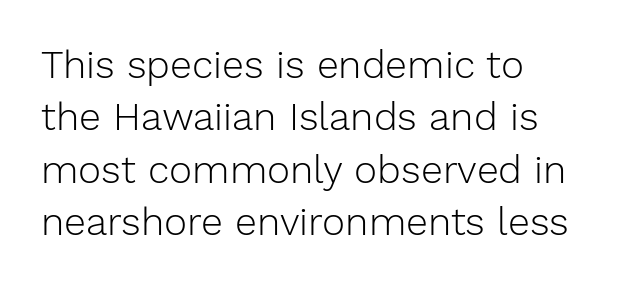
Q: Is the text bold? A: No.
Q: Is the text italic (slanted)? A: No, it is upright.
Q: Is the typeface a serif or a sans-serif typeface? A: Sans-serif.
Q: Is the text underlined? A: No.
Q: How is the paragraph aligned? A: Left-aligned.
Q: Is the spacing between letters normal or unusually wide? A: Normal.
Q: Is the spacing between lines tight, normal or loose? A: Normal.
Q: Width (condensed, normal, or wide)? A: Normal.
Q: Stroke contrast? A: Low.
Q: x-height? A: Medium.
Q: Monospaced? A: No.
